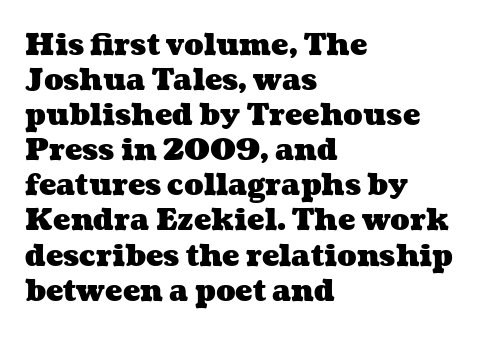
{"bold": "yes", "weight": "heavy", "width": "wide", "stroke_contrast": "medium", "x_height": "medium", "monospaced": "no", "underline": "no", "align": "left", "line_spacing_ratio": 1.21, "letter_spacing": "normal", "letter_spacing_em": 0.0, "glyph_px": 29}
